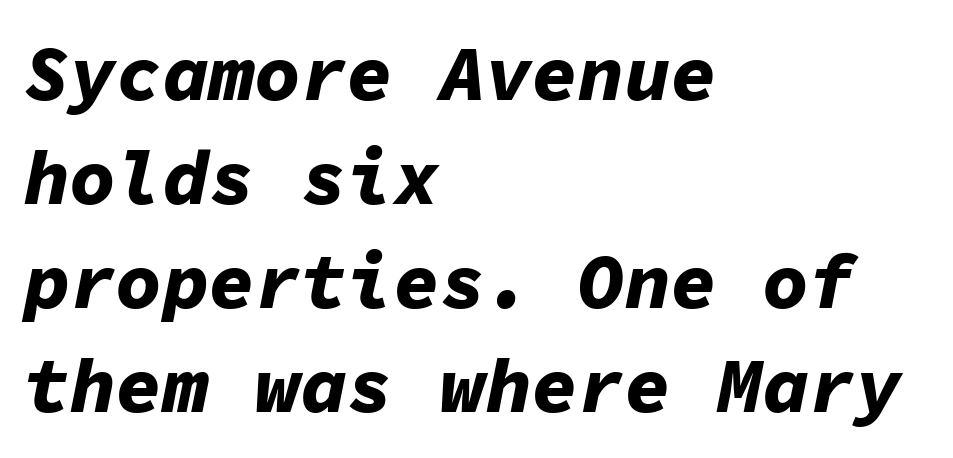
{"italic": "yes", "lean": "right", "slant_degrees": 11, "bold": "yes", "weight": "bold", "width": "normal", "stroke_contrast": "low", "x_height": "medium", "monospaced": "yes", "underline": "no", "align": "left", "line_spacing": "normal", "line_spacing_ratio": 1.35, "letter_spacing": "normal", "letter_spacing_em": 0.0, "glyph_px": 77}
